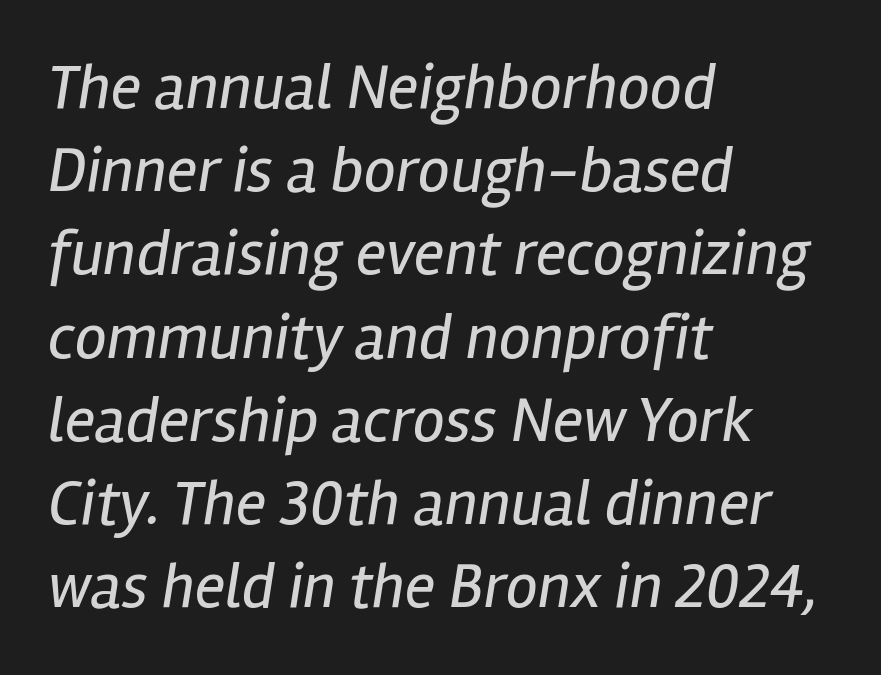
The image shows 64 px regular-weight, condensed type, italic (leaning right); set left-aligned, normal line spacing (1.3x), normal letter spacing, not underlined; low stroke contrast and a medium x-height.
